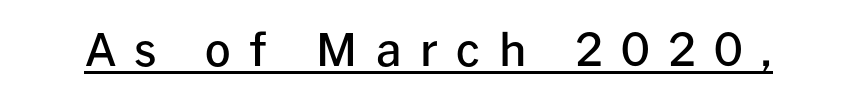
Look at the tracking — it's clearly loosened, letters drifting apart. Think of a printed novel: that variable character pitch is what you see here. Check the space under the baseline: a stroke is drawn there. A somewhat darkened texture: the type is semibold rather than bold. Look at the bottom of the vertical strokes: they stop flat, with no serifs.
